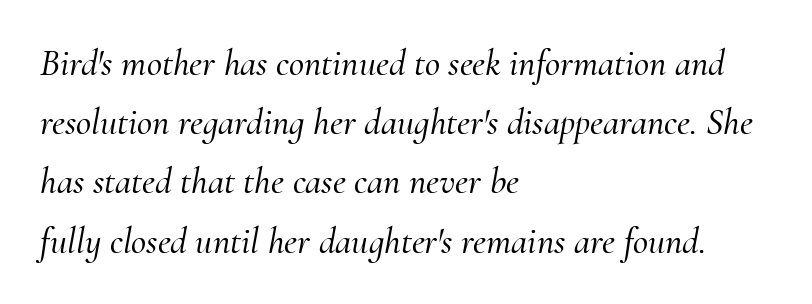
Q: Is the text italic (slanted)? A: Yes, it leans right by about 10 degrees.
Q: Is the typeface a serif or a sans-serif typeface? A: Serif.
Q: Is the text underlined? A: No.
Q: How is the paragraph aligned? A: Left-aligned.
Q: Is the spacing between letters normal or unusually wide? A: Normal.
Q: Is the spacing between lines tight, normal or loose? A: Normal.
Q: Width (condensed, normal, or wide)? A: Normal.
Q: Stroke contrast? A: Medium.
Q: x-height? A: Small.
Q: Monospaced? A: No.
